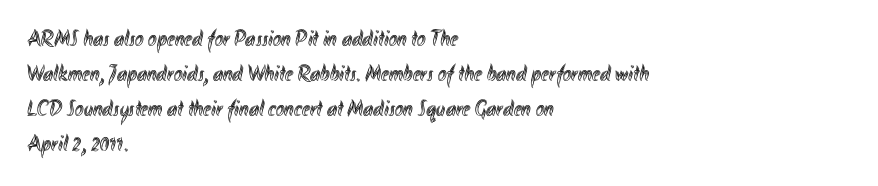
The image shows 23 px text type; set left-aligned, normal line spacing (1.52x), normal letter spacing, not underlined.
